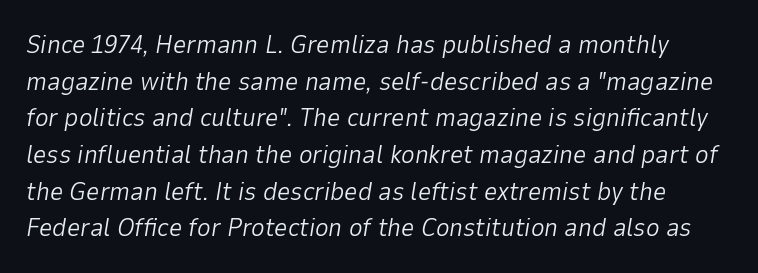
Q: Is the text bold? A: No.
Q: Is the text italic (slanted)? A: Yes, it leans right by about 9 degrees.
Q: Is the text underlined? A: No.
Q: Is the spacing between letters normal or unusually wide? A: Normal.
Q: Is the spacing between lines tight, normal or loose? A: Normal.
